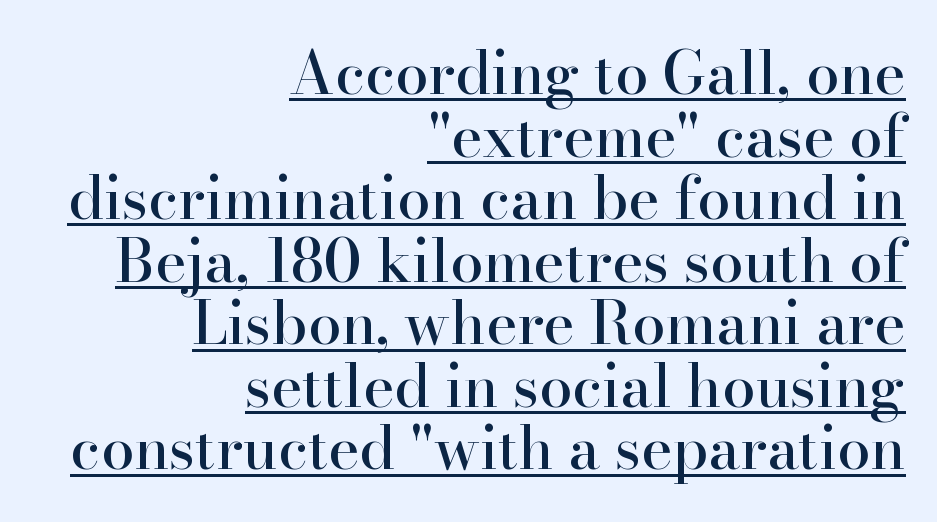
Quick note: interline space is minimal. The words here are underlined. Notice how the passage keeps a crisp vertical edge on the right only. Examine the stroke ends and you'll spot serifs.
